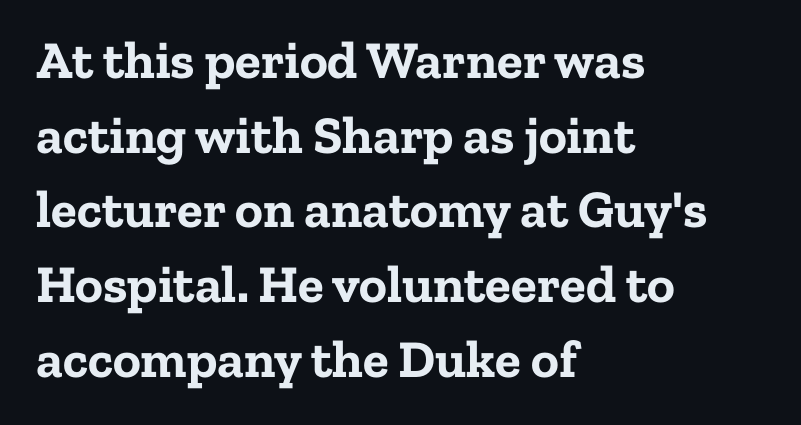
{"serif": "yes", "italic": "no", "bold": "yes", "weight": "bold", "width": "normal", "stroke_contrast": "low", "x_height": "medium", "monospaced": "no", "underline": "no", "align": "left", "line_spacing": "normal", "line_spacing_ratio": 1.41, "letter_spacing": "normal", "letter_spacing_em": 0.0, "glyph_px": 53}
